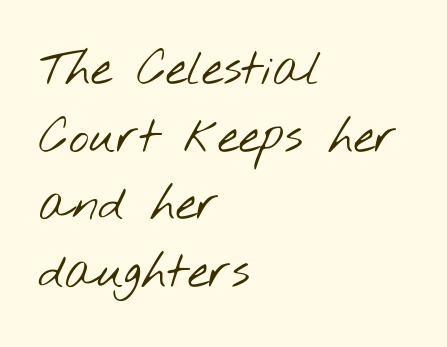
{"serif": "no", "bold": "no", "weight": "light", "width": "wide", "stroke_contrast": "low", "x_height": "small", "monospaced": "no", "underline": "no", "align": "left", "line_spacing": "normal", "line_spacing_ratio": 1.41, "letter_spacing": "normal", "letter_spacing_em": 0.0, "glyph_px": 48}
